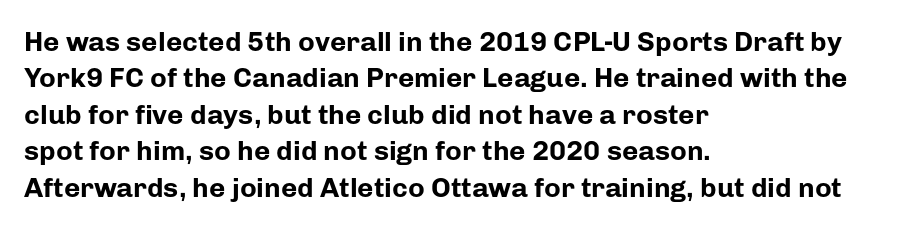
The image shows 28 px bold sans-serif type, upright; set left-aligned, normal line spacing (1.3x), normal letter spacing, not underlined; low stroke contrast and a medium x-height.
